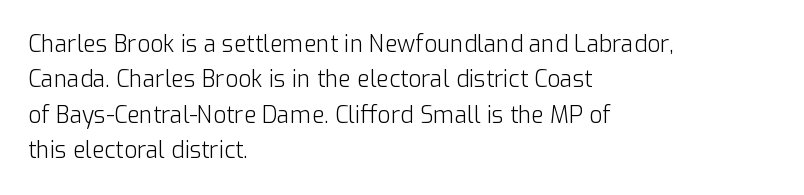
The face looks like a standard text weight, possibly lighter. Vertical strokes here are truly vertical. These lines keep a tight, regular rhythm from letter to letter. Leading matches the norm, producing a regular column. Left-aligned paragraph, ragged on the right. The space directly below the letters is spotless.
